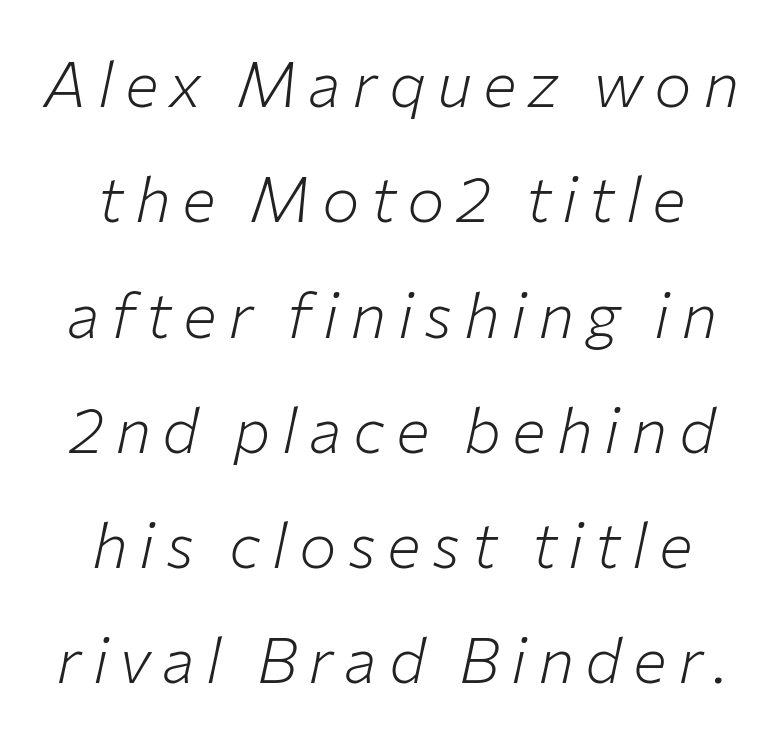
The letters advance in unequal steps, a hallmark of proportional type. The font is comparable to plain body text, perhaps lighter. The gap between lines stays unmarked. Emphasis-style slanted type is in use.
